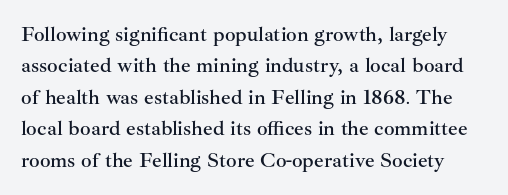
The image shows 21 px text type, upright; set normal line spacing (1.5x), normal letter spacing, not underlined.
